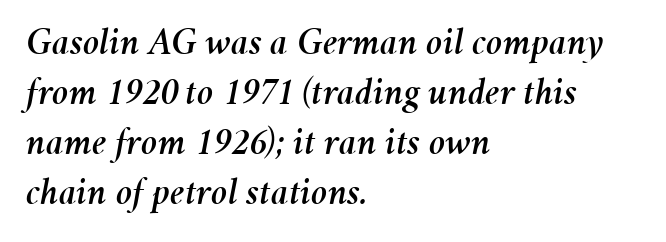
{"italic": "yes", "lean": "right", "slant_degrees": 11, "width": "normal", "stroke_contrast": "medium", "x_height": "medium", "monospaced": "no", "underline": "no", "align": "left", "line_spacing": "normal", "line_spacing_ratio": 1.28, "letter_spacing": "normal", "letter_spacing_em": 0.0, "glyph_px": 39}
